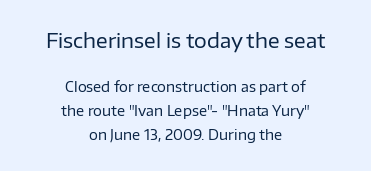
You get the large type first, then a drop to smaller type. No heavy texture on the line: the type isn't bold. Every stem runs plumb, perpendicular to the baseline. The area under the type is left untouched. The rendering keeps characters at their native spacing. The whitespace from short lines is split evenly between both sides.
